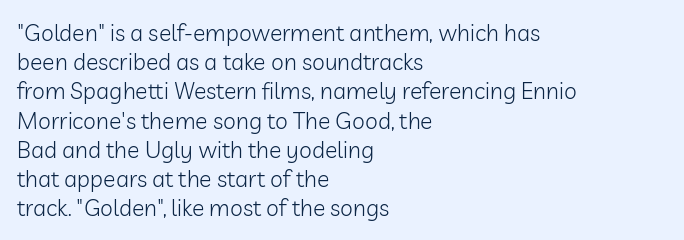
{"italic": "no", "bold": "no", "underline": "no", "align": "left", "line_spacing": "normal", "line_spacing_ratio": 1.27, "letter_spacing": "normal", "letter_spacing_em": 0.0, "glyph_px": 23}
